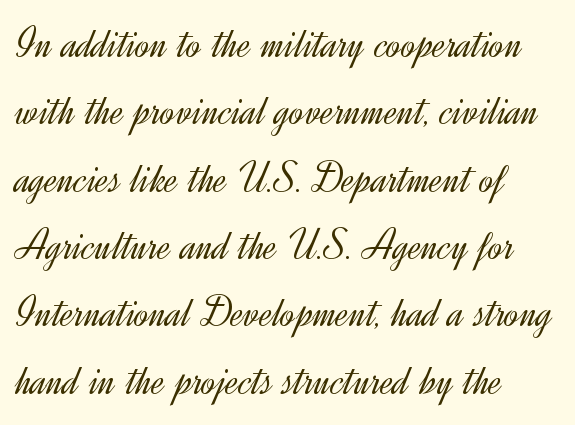
Q: Is the text bold? A: No.
Q: Is the text italic (slanted)? A: Yes.
Q: Is the typeface a serif or a sans-serif typeface? A: Sans-serif.
Q: Is the text underlined? A: No.
Q: How is the paragraph aligned? A: Left-aligned.
Q: Is the spacing between letters normal or unusually wide? A: Normal.
Q: Is the spacing between lines tight, normal or loose? A: Normal.
Q: Width (condensed, normal, or wide)? A: Normal.
Q: x-height? A: Small.
Q: Monospaced? A: No.
